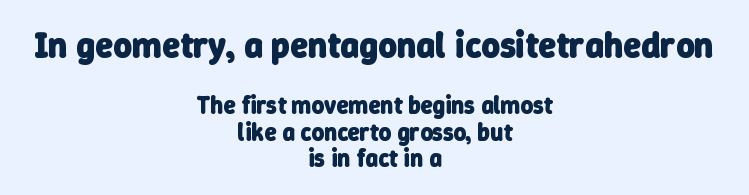
{"serif": "no", "bold": "yes", "weight": "heavy", "width": "normal", "stroke_contrast": "low", "x_height": "medium", "monospaced": "no", "underline": "no", "align": "center", "line_spacing": "tight", "line_spacing_ratio": 1.1, "letter_spacing": "normal", "letter_spacing_em": 0.0, "larger_block": "first", "size_ratio": 1.5, "glyph_px": 36}
